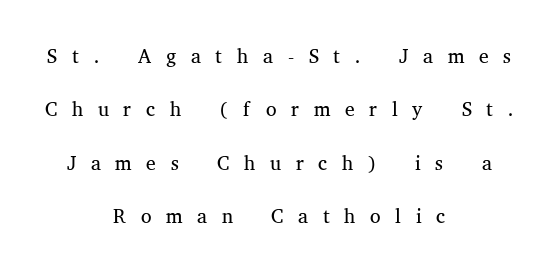
Q: Is the text bold? A: No.
Q: Is the text italic (slanted)? A: No, it is upright.
Q: Is the typeface a serif or a sans-serif typeface? A: Serif.
Q: Is the text underlined? A: No.
Q: How is the paragraph aligned? A: Centered.
Q: Is the spacing between letters normal or unusually wide? A: Unusually wide.
Q: Width (condensed, normal, or wide)? A: Normal.
Q: Stroke contrast? A: Medium.
Q: x-height? A: Medium.
Q: Monospaced? A: No.
